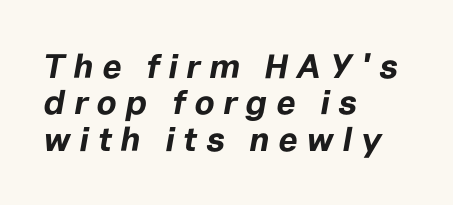
The image shows 34 px bold type, italic (leaning right); set left-aligned, tight line spacing (1.07x), unusually wide letter spacing (+0.26 em), not underlined; low stroke contrast and a medium x-height.
